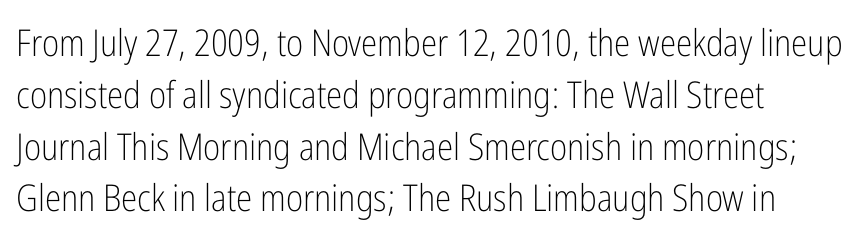
Q: Is the text bold? A: No.
Q: Is the text italic (slanted)? A: No, it is upright.
Q: Is the typeface a serif or a sans-serif typeface? A: Sans-serif.
Q: Is the text underlined? A: No.
Q: Is the spacing between letters normal or unusually wide? A: Normal.
Q: Is the spacing between lines tight, normal or loose? A: Normal.
Q: Width (condensed, normal, or wide)? A: Condensed.
Q: Stroke contrast? A: Low.
Q: x-height? A: Medium.
Q: Monospaced? A: No.
